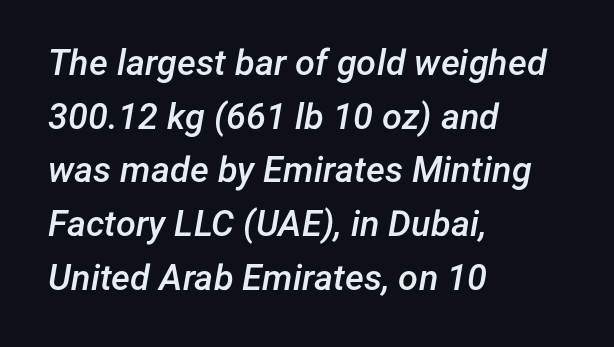
Q: Is the text bold? A: Semi-bold.
Q: Is the text italic (slanted)? A: Yes, it leans right by about 12 degrees.
Q: Is the text underlined? A: No.
Q: How is the paragraph aligned? A: Left-aligned.
Q: Is the spacing between letters normal or unusually wide? A: Normal.
Q: Is the spacing between lines tight, normal or loose? A: Normal.
Q: Width (condensed, normal, or wide)? A: Normal.
Q: Stroke contrast? A: Low.
Q: x-height? A: Medium.
Q: Monospaced? A: No.
